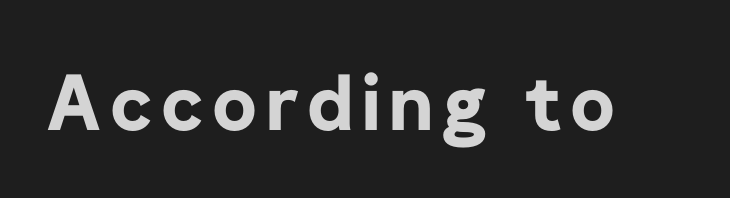
Q: Is the text bold? A: Yes.
Q: Is the text italic (slanted)? A: No, it is upright.
Q: Is the typeface a serif or a sans-serif typeface? A: Sans-serif.
Q: Is the text underlined? A: No.
Q: Width (condensed, normal, or wide)? A: Normal.
Q: Stroke contrast? A: Low.
Q: x-height? A: Medium.
Q: Monospaced? A: No.
